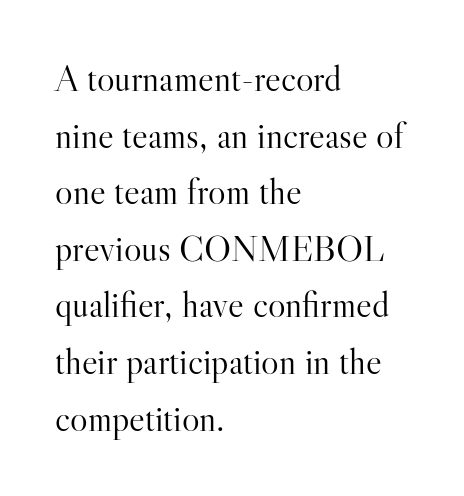
Look at the bottom of the vertical strokes: they flare into serifs here. Proportional: the letters do not fall into vertical columns. This rendering uses left alignment, leaving the right contour irregular. Posture: vertical.
